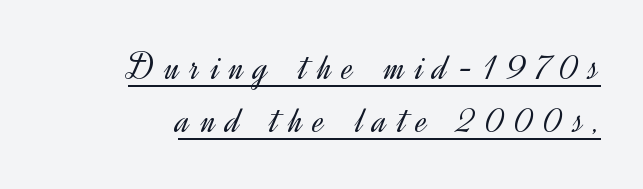
The image shows 39 px light sans-serif type; set right-aligned, normal line spacing (1.36x), unusually wide letter spacing (+0.27 em), underlined; a small x-height.
